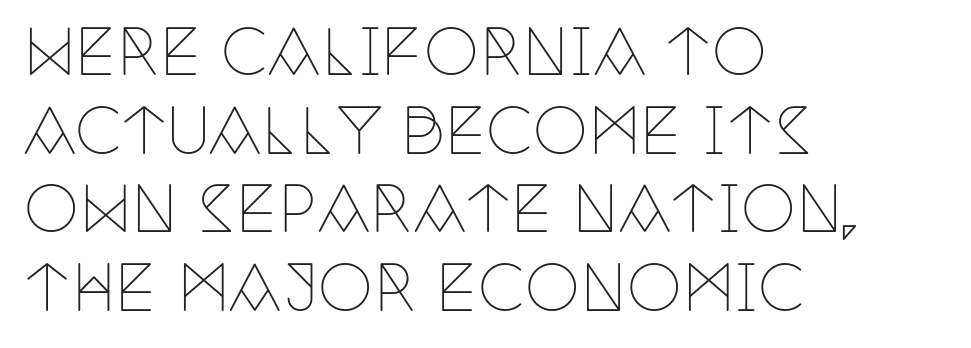
Type style note: has serifs. On a weight scale, this lands at 450 or below. These lines keep a tight, regular rhythm from letter to letter. Words float on clear page, feet unadorned.
